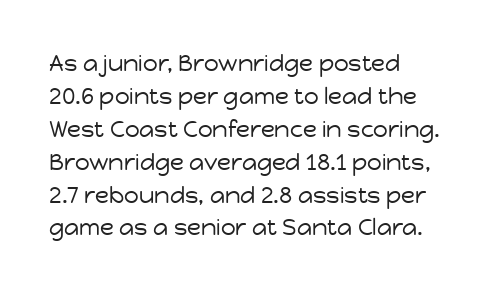
The image shows 23 px text type, upright; set left-aligned, normal line spacing (1.43x), normal letter spacing, not underlined.
